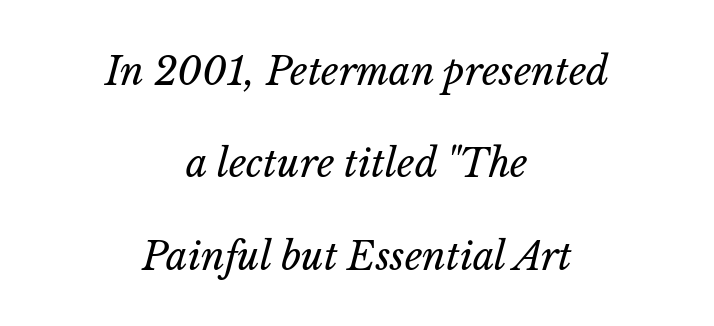
The image shows 38 px regular-weight type, italic (leaning right); set centered, loose line spacing (2.43x), normal letter spacing, not underlined; low stroke contrast and a medium x-height.
